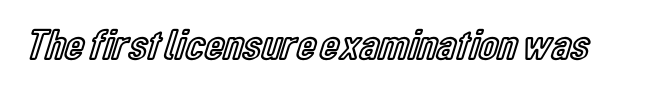
Tracking here is standard; glyphs follow each other at the usual distance. Character widths vary here, with narrow letters taking less room than wide ones. Bare-footed words on every line.
